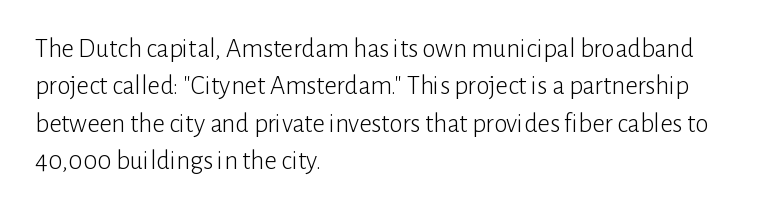
Interline gaps are of average width in this sample. Inter-character spacing is left at the font's built-in metrics. If you drew a line through each stem, it would be perfectly vertical. Words float on clear page, feet unadorned. Each line starts at the same left margin while the right side varies.
